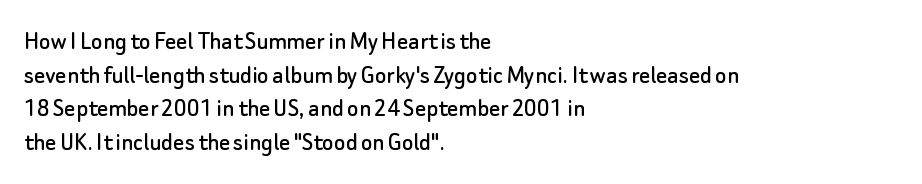
Q: Is the text italic (slanted)? A: No, it is upright.
Q: Is the text underlined? A: No.
Q: How is the paragraph aligned? A: Left-aligned.
Q: Is the spacing between letters normal or unusually wide? A: Normal.
Q: Is the spacing between lines tight, normal or loose? A: Normal.
